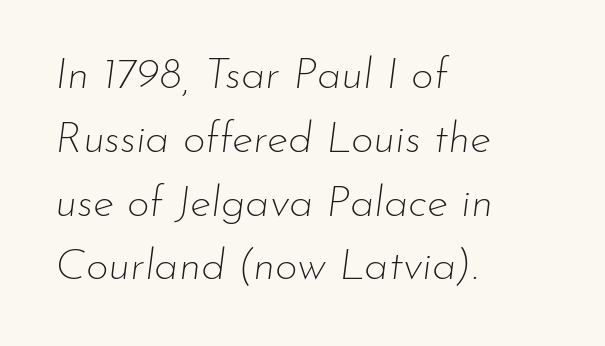
This reads as an unemphasized weight, regular at the heaviest. The gaps between neighbouring characters are ordinary and unremarkable. Proportional: the letters do not fall into vertical columns. Underlining? Definitely not there. The lines are quadded left.
